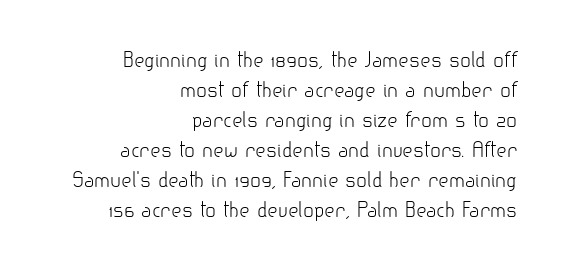
These glyphs show unthickened strokes, regular width or finer. This rendering features lettering with no underline. Every character sits straight up, as roman type does. A flush-right, rag-left setting is used for this passage.
